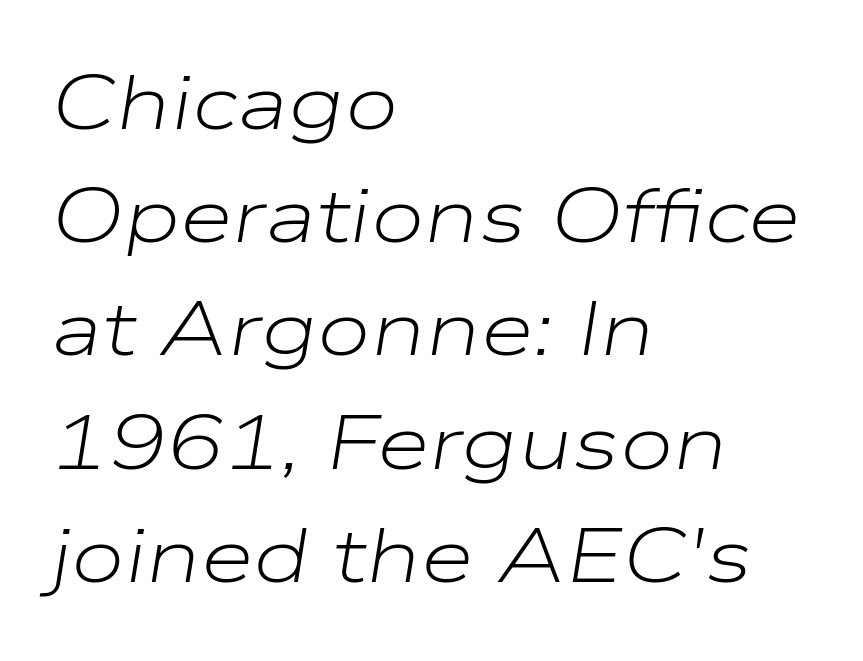
{"italic": "yes", "lean": "right", "slant_degrees": 9, "bold": "no", "weight": "light", "width": "wide", "stroke_contrast": "low", "x_height": "medium", "monospaced": "no", "underline": "no", "align": "left", "line_spacing": "normal", "line_spacing_ratio": 1.47, "letter_spacing": "normal", "letter_spacing_em": 0.0, "glyph_px": 77}
